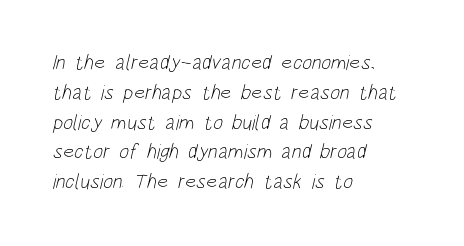
A quiet, ordinary-to-light weight characterises the typeface. This sample uses plain, unmodified letter spacing. Honestly, the row spacing looks completely unremarkable. The paragraph has a hard left edge and a soft right edge. Beneath every word, the page is bare.
